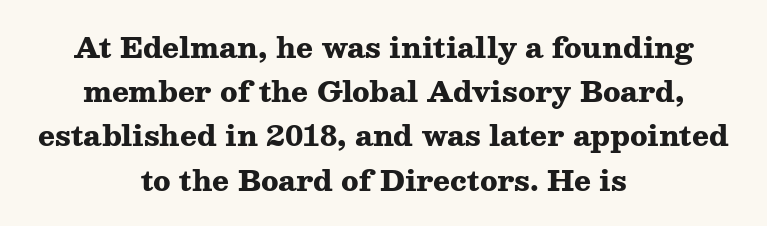
The image shows 28 px heavy, wide serif type, upright; set centered, normal line spacing (1.58x), normal letter spacing, not underlined; medium stroke contrast and a medium x-height.
